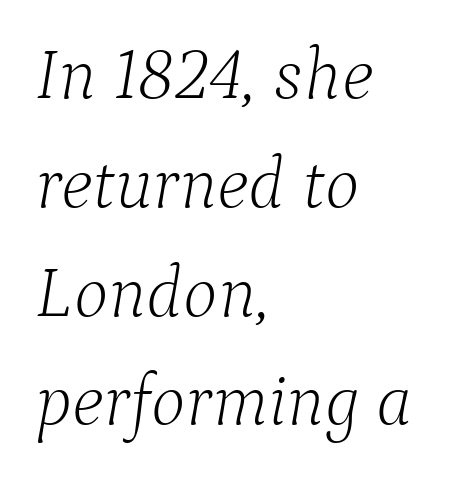
Q: Is the text bold? A: No.
Q: Is the text italic (slanted)? A: Yes, it leans right by about 9 degrees.
Q: Is the typeface a serif or a sans-serif typeface? A: Serif.
Q: Is the text underlined? A: No.
Q: How is the paragraph aligned? A: Left-aligned.
Q: Is the spacing between letters normal or unusually wide? A: Normal.
Q: Is the spacing between lines tight, normal or loose? A: Normal.
Q: Width (condensed, normal, or wide)? A: Normal.
Q: Stroke contrast? A: Low.
Q: x-height? A: Medium.
Q: Monospaced? A: No.
